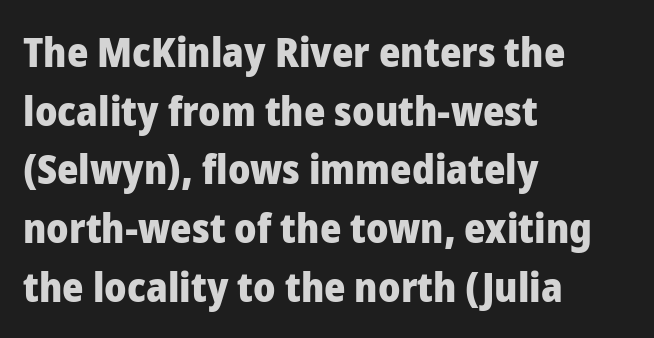
{"serif": "no", "italic": "no", "bold": "yes", "weight": "heavy", "width": "normal", "stroke_contrast": "low", "x_height": "medium", "monospaced": "no", "underline": "no", "align": "left", "line_spacing": "normal", "line_spacing_ratio": 1.43, "letter_spacing": "normal", "letter_spacing_em": 0.0, "glyph_px": 41}
